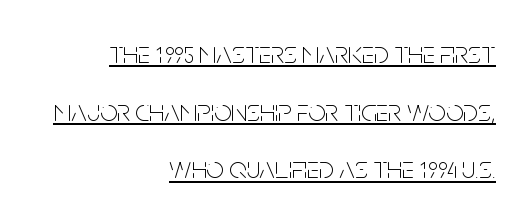
Q: Is the text bold? A: No.
Q: Is the text italic (slanted)? A: No, it is upright.
Q: Is the typeface a serif or a sans-serif typeface? A: Sans-serif.
Q: Is the text underlined? A: Yes.
Q: How is the paragraph aligned? A: Right-aligned.
Q: Is the spacing between letters normal or unusually wide? A: Normal.
Q: Width (condensed, normal, or wide)? A: Condensed.
Q: Stroke contrast? A: Low.
Q: x-height? A: Large.
Q: Monospaced? A: No.
